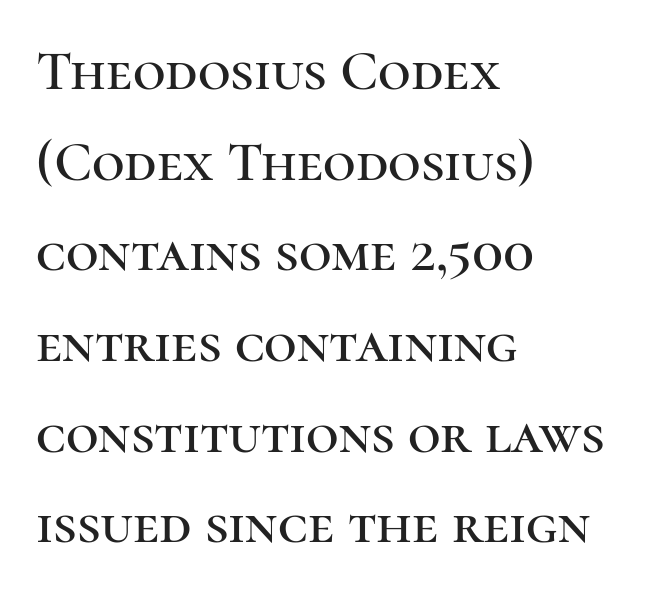
{"serif": "yes", "italic": "no", "width": "normal", "stroke_contrast": "high", "x_height": "medium", "monospaced": "no", "underline": "no", "align": "left", "line_spacing": "normal", "line_spacing_ratio": 1.59, "letter_spacing": "normal", "letter_spacing_em": 0.0, "glyph_px": 57}
